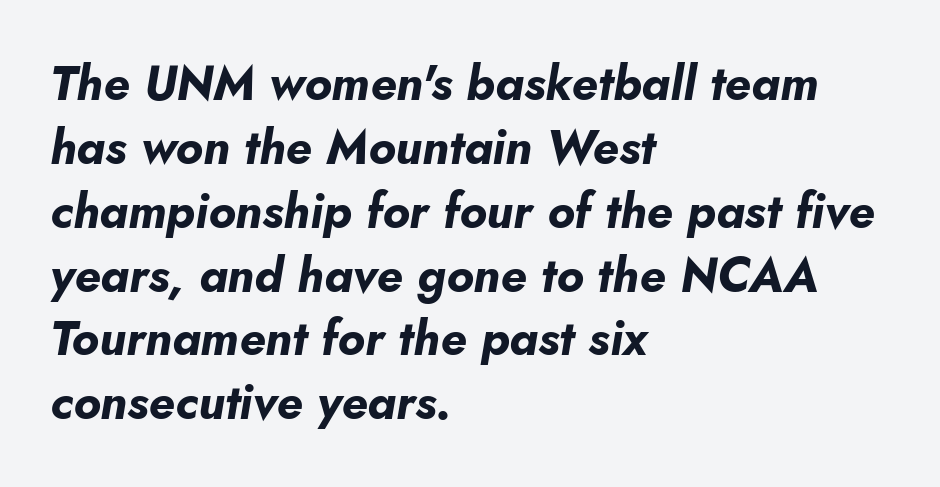
Q: Is the text bold? A: Yes.
Q: Is the text italic (slanted)? A: Yes, it leans right by about 10 degrees.
Q: Is the text underlined? A: No.
Q: How is the paragraph aligned? A: Left-aligned.
Q: Is the spacing between letters normal or unusually wide? A: Normal.
Q: Is the spacing between lines tight, normal or loose? A: Normal.
Q: Width (condensed, normal, or wide)? A: Normal.
Q: Stroke contrast? A: Low.
Q: x-height? A: Small.
Q: Monospaced? A: No.
